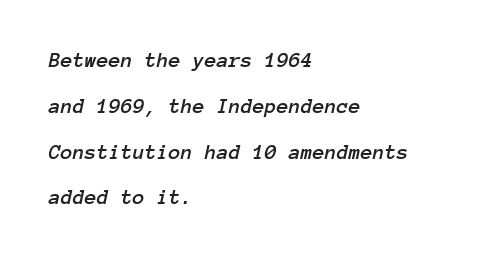
The passage shown leans; its letterforms are oblique. The letters sit at their default tracking, neither squeezed nor spread. The zone under the glyphs is completely vacant. This sample trades compactness for vertical openness between lines. Leftover space on each line is placed entirely after the last word.
